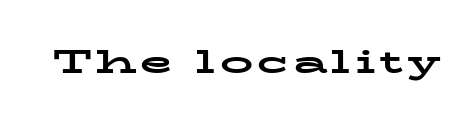
The image shows 33 px bold, wide serif type, upright; set not underlined; low stroke contrast and a medium x-height.
